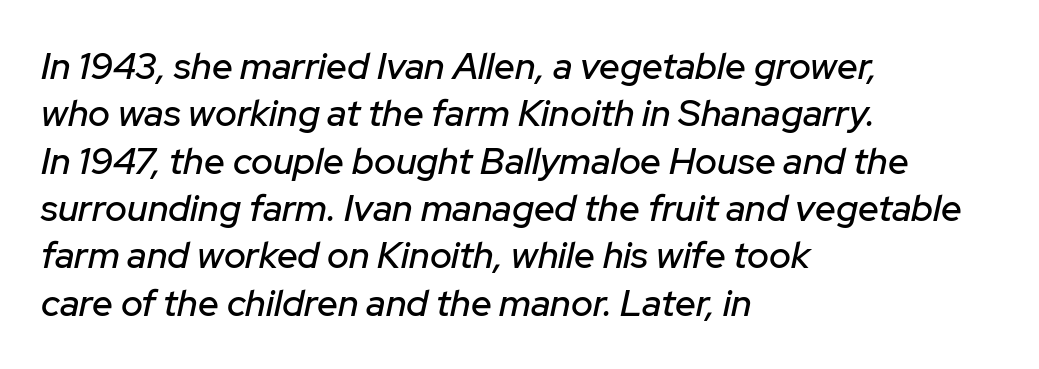
Q: Is the text italic (slanted)? A: Yes, it leans right by about 12 degrees.
Q: Is the text underlined? A: No.
Q: How is the paragraph aligned? A: Left-aligned.
Q: Is the spacing between letters normal or unusually wide? A: Normal.
Q: Is the spacing between lines tight, normal or loose? A: Normal.
Q: Width (condensed, normal, or wide)? A: Normal.
Q: Stroke contrast? A: Low.
Q: x-height? A: Medium.
Q: Monospaced? A: No.
